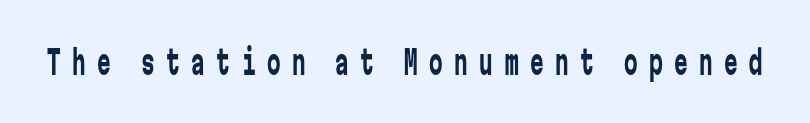
Q: Is the text bold? A: No.
Q: Is the text italic (slanted)? A: No, it is upright.
Q: Is the typeface a serif or a sans-serif typeface? A: Sans-serif.
Q: Is the text underlined? A: No.
Q: Is the spacing between letters normal or unusually wide? A: Unusually wide.
Q: Width (condensed, normal, or wide)? A: Condensed.
Q: Stroke contrast? A: Low.
Q: x-height? A: Medium.
Q: Monospaced? A: Yes.
